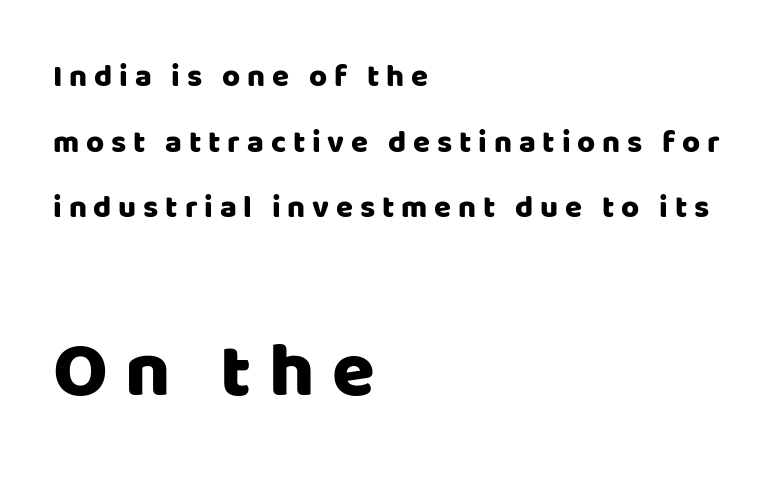
This rendering features lettering with no underline. The letters in the lower block stand taller than those in the block above. The setting favours the left margin, as ordinary paragraphs usually do. The lettering stays uniformly vertical, giving the passage a roman look. Regarding serifs, this sample does without them. The rendering uses natural spacing where letterforms have individual widths.
